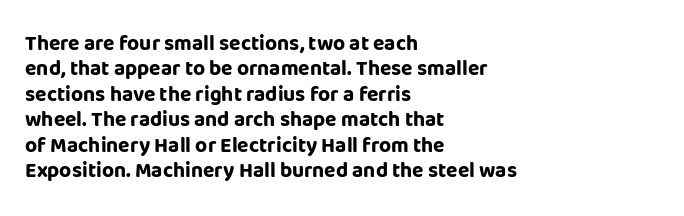
Q: Is the text bold? A: Yes.
Q: Is the text italic (slanted)? A: No, it is upright.
Q: Is the text underlined? A: No.
Q: How is the paragraph aligned? A: Left-aligned.
Q: Is the spacing between letters normal or unusually wide? A: Normal.
